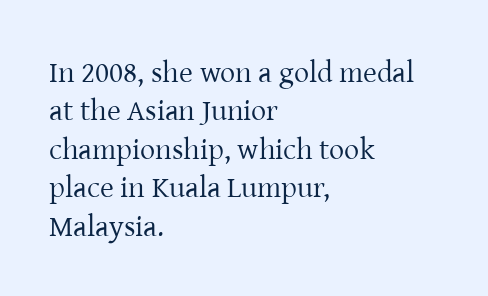
Q: Is the text bold? A: No.
Q: Is the text italic (slanted)? A: No, it is upright.
Q: Is the typeface a serif or a sans-serif typeface? A: Serif.
Q: Is the text underlined? A: No.
Q: How is the paragraph aligned? A: Left-aligned.
Q: Is the spacing between letters normal or unusually wide? A: Normal.
Q: Is the spacing between lines tight, normal or loose? A: Normal.
Q: Width (condensed, normal, or wide)? A: Normal.
Q: Stroke contrast? A: Low.
Q: x-height? A: Medium.
Q: Monospaced? A: No.
